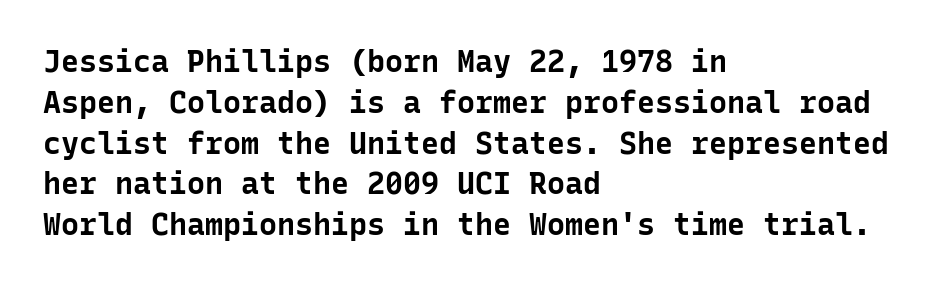
Q: Is the text bold? A: Yes.
Q: Is the text italic (slanted)? A: No, it is upright.
Q: Is the typeface a serif or a sans-serif typeface? A: Sans-serif.
Q: Is the text underlined? A: No.
Q: How is the paragraph aligned? A: Left-aligned.
Q: Is the spacing between letters normal or unusually wide? A: Normal.
Q: Is the spacing between lines tight, normal or loose? A: Normal.
Q: Width (condensed, normal, or wide)? A: Normal.
Q: Stroke contrast? A: Low.
Q: x-height? A: Medium.
Q: Monospaced? A: Yes.
